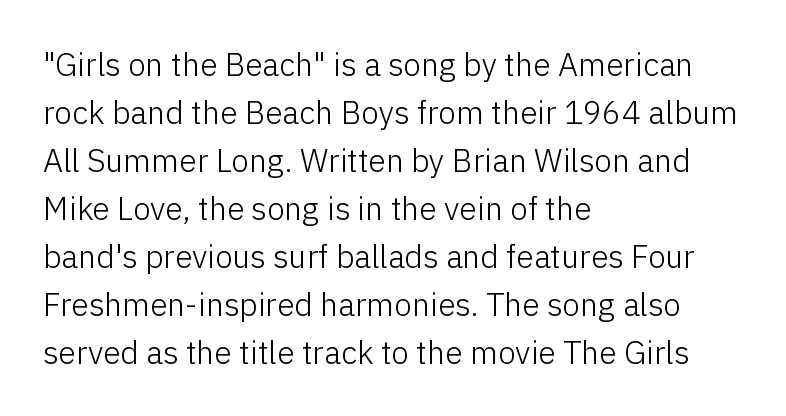
{"serif": "no", "italic": "no", "bold": "no", "weight": "light", "width": "normal", "stroke_contrast": "low", "x_height": "medium", "monospaced": "no", "underline": "no", "align": "left", "line_spacing": "normal", "line_spacing_ratio": 1.5, "letter_spacing": "normal", "letter_spacing_em": 0.0, "glyph_px": 32}
